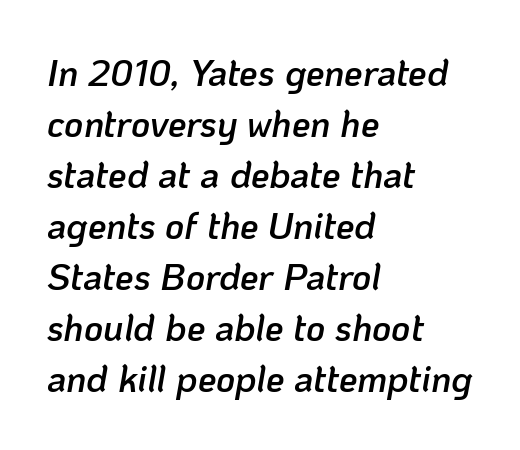
Does the leading feel generous? No, just average. The lines in this sample share a left origin and differ only in where they stop. The gap between lines stays unmarked. Here the designer chose a conventional face with non-uniform glyph widths. Characters follow at the spacing the type designer built in. Every letter is mildly thick-stroked: semibold rather than bold.
